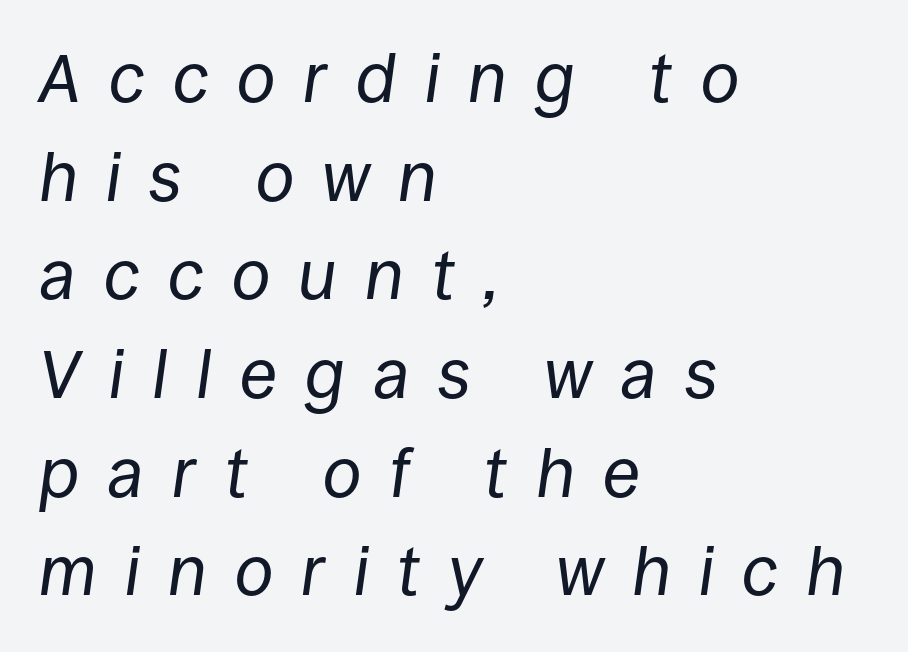
Weight class: somewhere from thin through regular. Vertical spacing — default. The face used here is proportionally spaced, like ordinary book or web type. Here the glyphs are tracked loosely, breaking word shapes into spaced letters.
